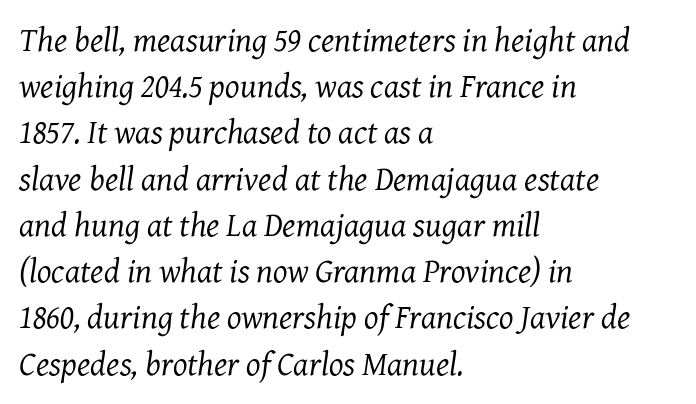
These lines keep a tight, regular rhythm from letter to letter. What's the leading like? Ordinary, nothing unusual. Examine the stroke ends and you'll spot serifs. Spacing verdict: proportional, widths tailored to each character.
